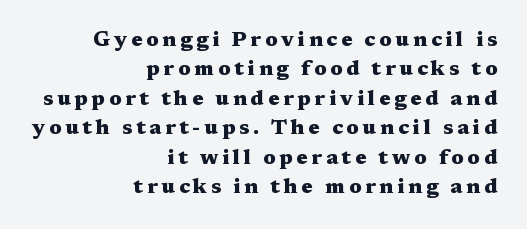
The block of text has a typical density, with ordinary space between rows. Unmarked baselines from the first word to the last. This is the regular roman posture of the typeface. The sample has been set heavy, in full bold. The passage is arranged like a letterhead date or caption credit — flush right.
